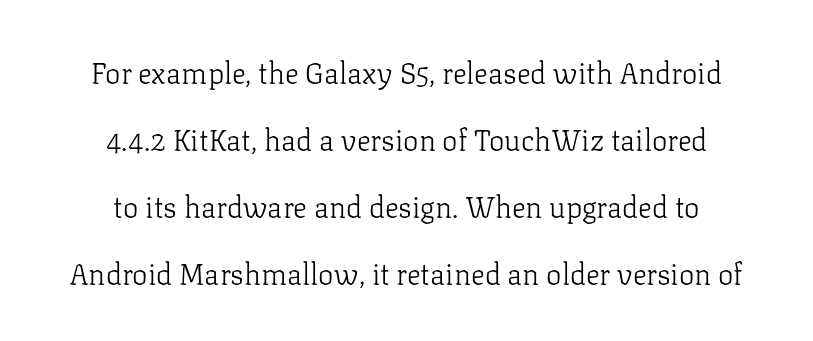
The image shows 29 px light serif type, upright; set centered, loose line spacing (2.31x), normal letter spacing, not underlined; low stroke contrast and a medium x-height.
